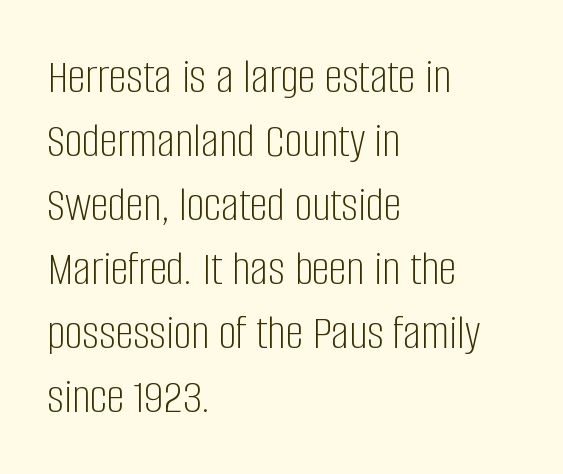
The image shows 50 px light, condensed sans-serif type, upright; set left-aligned, normal line spacing (1.28x), normal letter spacing, not underlined; low stroke contrast and a large x-height.
